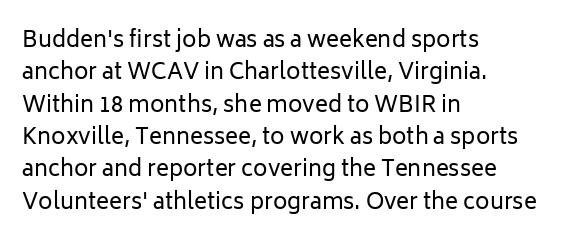
The image shows 22 px text type, upright; set left-aligned, normal line spacing (1.47x), normal letter spacing, not underlined.
